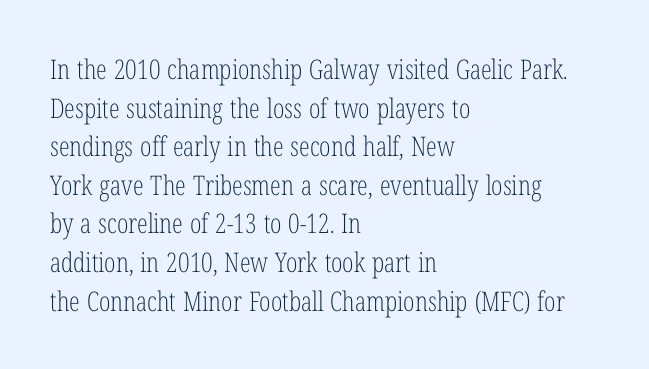
Stroke thickness stays within the range of a standard reading face or lighter. Notice how descenders clear the ascenders below comfortably — that's standard leading. There is no visible air inserted between adjacent glyphs. Casual observation: everything's shoved over to the left. The specimen omits any rule beneath the text block's lines. The letters stand straight up with perfectly vertical stems.
